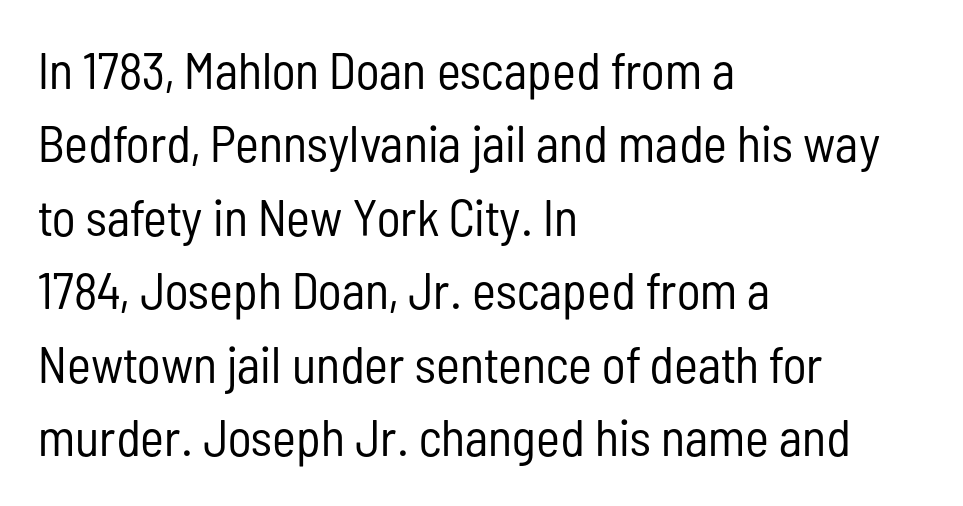
The image shows 51 px regular-weight, condensed sans-serif type, upright; set left-aligned, normal line spacing (1.44x), normal letter spacing, not underlined; low stroke contrast and a medium x-height.
